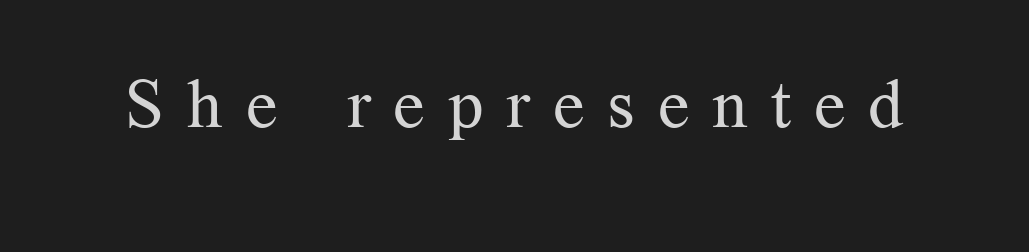
The image shows 69 px regular-weight serif type, upright; set unusually wide letter spacing (+0.33 em), not underlined; medium stroke contrast and a medium x-height.
